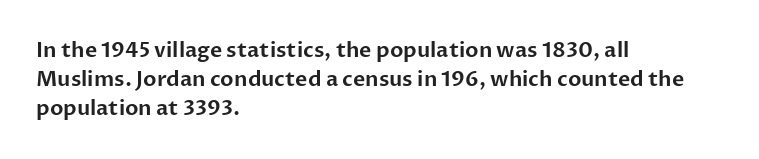
The compositor pushed each line to the left boundary. The strip under each line holds only bare page. When letters stand straight like this, we call the style roman or upright. Letter spacing: default. In terms of leading, this rendering sits right in the middle.
